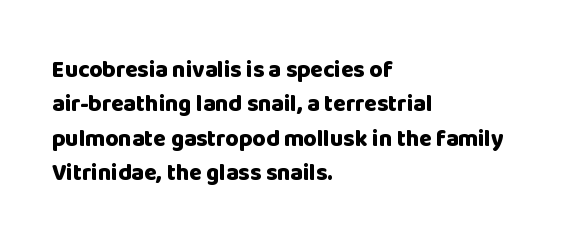
Is the letter spacing exaggerated? No — it looks like the ordinary default. Reading down the block, your eye returns to a fixed left position each line. Heavy-handed strokes throughout: this text is bold. Just letters on the line, the space beneath them empty. Baseline-to-baseline distance is the conventional proportion of letter height. A roman cut, with each character standing at attention.
